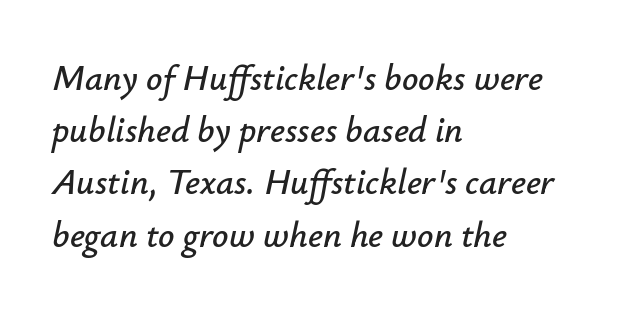
The image shows 36 px text type, italic (leaning right); set left-aligned, normal line spacing (1.45x), normal letter spacing, not underlined; low stroke contrast and a small x-height.
